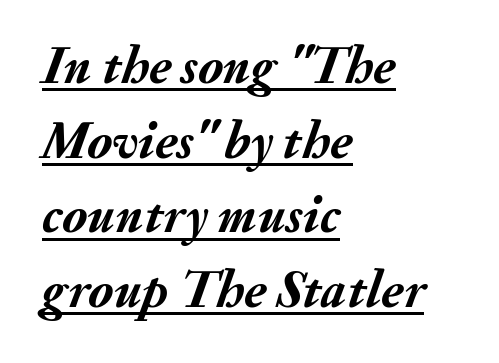
{"italic": "yes", "lean": "right", "slant_degrees": 20, "bold": "yes", "weight": "semibold", "width": "normal", "stroke_contrast": "medium", "x_height": "small", "monospaced": "no", "underline": "yes", "align": "left", "line_spacing": "normal", "line_spacing_ratio": 1.41, "letter_spacing": "normal", "letter_spacing_em": 0.0, "glyph_px": 53}
